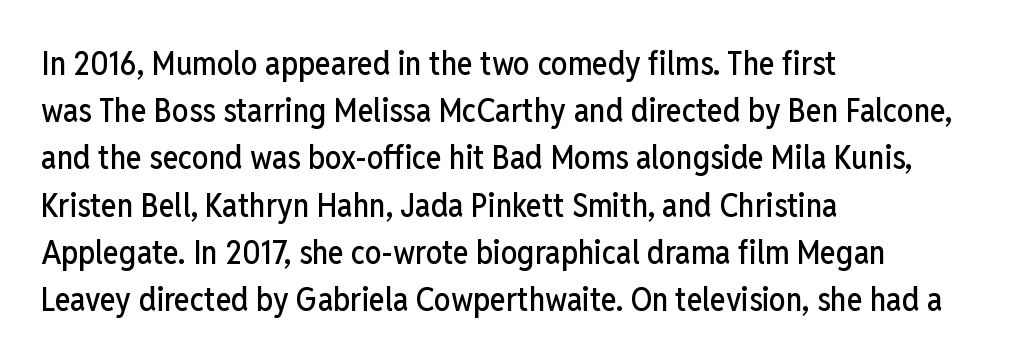
A typesetter would call this leading conventional body-copy spacing. Honestly, there is no underline to notice here at all. Serif or sans? Sans — the stroke terminals are bare. These lines are set flush left with a ragged right edge. Note the varied advance widths — an 'i' is clearly narrower than an 'm'. Vertical strokes here are truly vertical.
